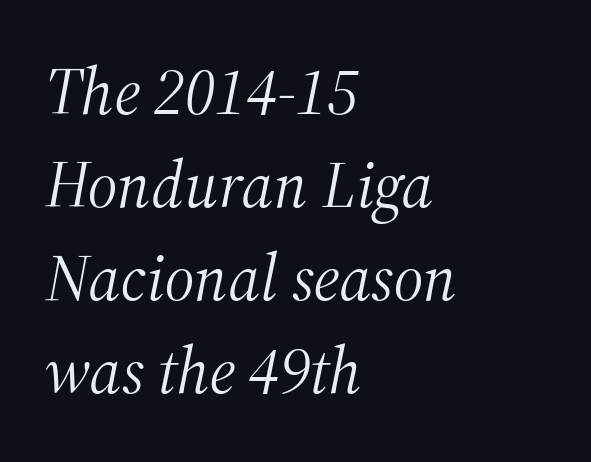
The passage shown is typed in a proportional face where columns would drift. Characters follow at the spacing the type designer built in. Font category for this specimen: serif. The whole block is typeset with a tilt.
